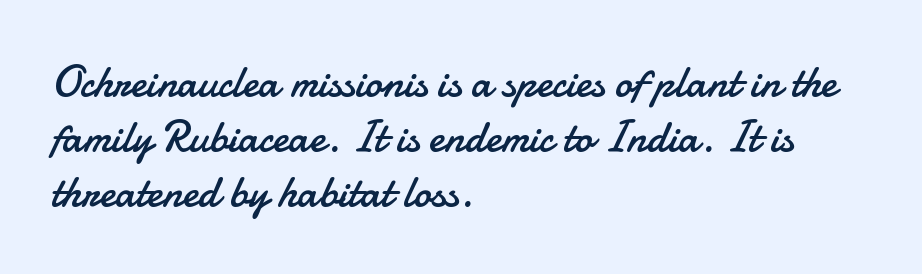
The image shows 44 px regular-weight sans-serif type; set left-aligned, normal line spacing (1.25x), normal letter spacing, not underlined; low stroke contrast and a small x-height.
